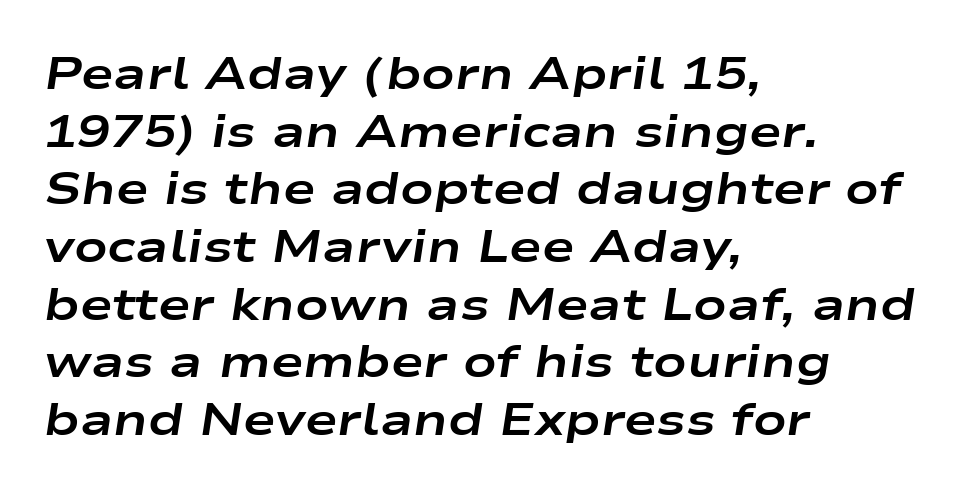
Q: Is the text bold? A: Yes.
Q: Is the text italic (slanted)? A: Yes, it leans right by about 9 degrees.
Q: Is the text underlined? A: No.
Q: How is the paragraph aligned? A: Left-aligned.
Q: Is the spacing between letters normal or unusually wide? A: Normal.
Q: Is the spacing between lines tight, normal or loose? A: Normal.
Q: Width (condensed, normal, or wide)? A: Wide.
Q: Stroke contrast? A: Low.
Q: x-height? A: Medium.
Q: Monospaced? A: No.
